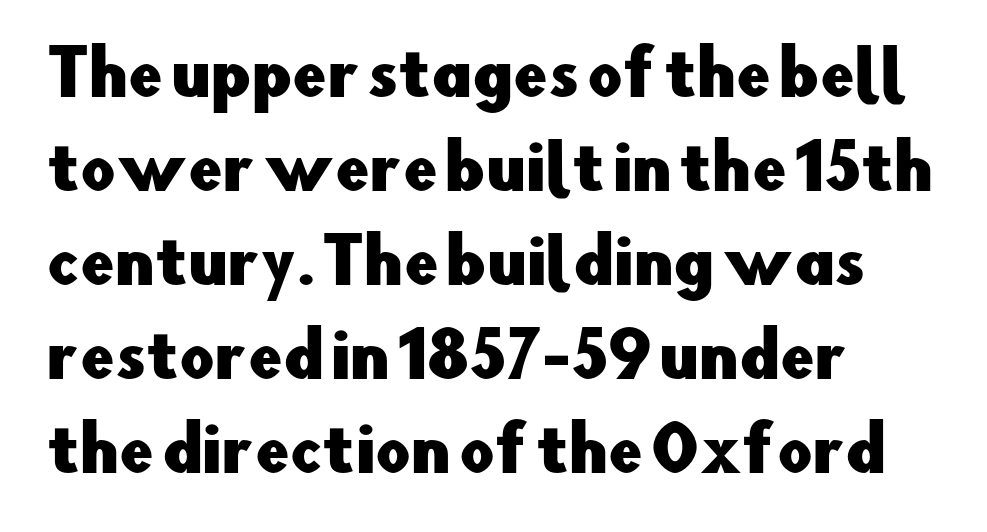
Caption: multi-line text, flush left, ragged right. The zone under the glyphs is completely vacant. Proportional: the letters do not fall into vertical columns. Rows of type keep a routine distance in the vertical direction. Are there feet on the stems? There aren't — it's a sans.
